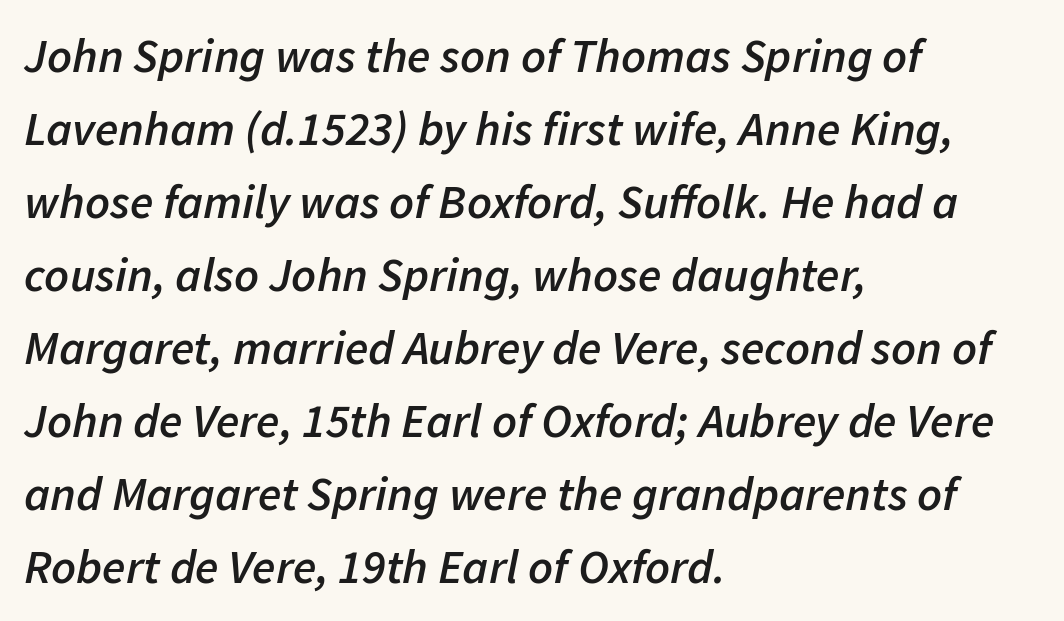
The image shows 48 px semibold type, italic (leaning right); set left-aligned, normal line spacing (1.52x), normal letter spacing, not underlined; low stroke contrast and a medium x-height.
